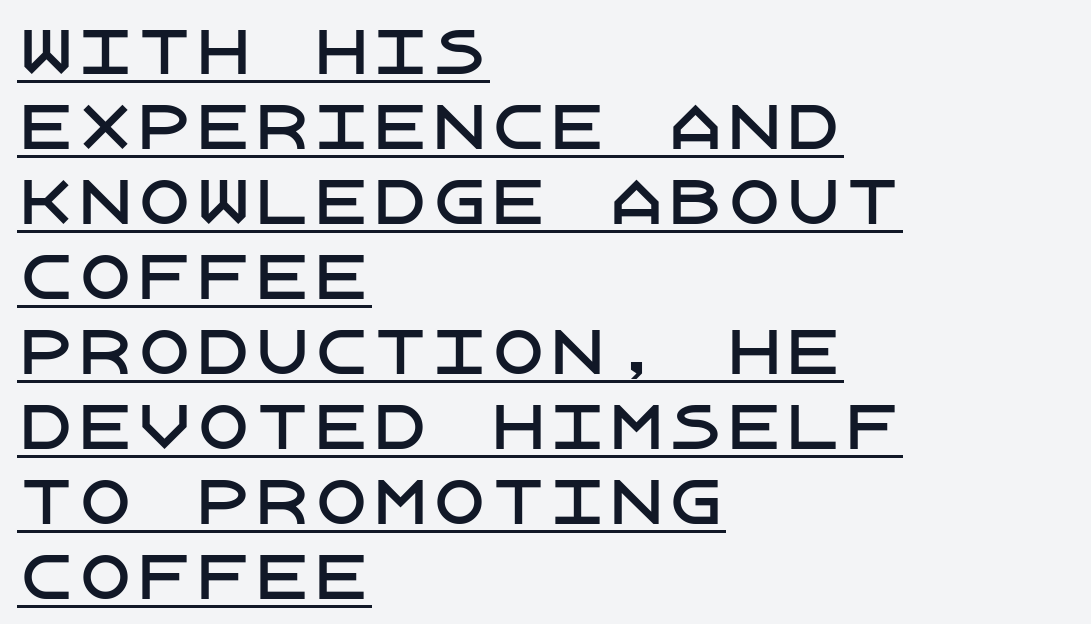
{"serif": "no", "italic": "no", "width": "normal", "stroke_contrast": "low", "x_height": "large", "underline": "yes", "align": "left", "line_spacing": "normal", "line_spacing_ratio": 1.27, "letter_spacing": "normal", "letter_spacing_em": 0.0, "glyph_px": 59}
